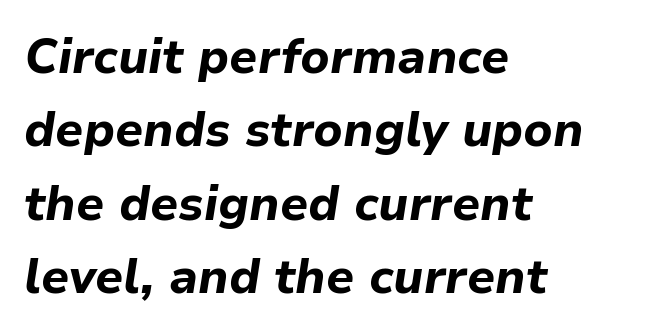
{"italic": "yes", "lean": "right", "slant_degrees": 9, "bold": "yes", "weight": "bold", "width": "normal", "stroke_contrast": "low", "x_height": "medium", "monospaced": "no", "underline": "no", "align": "left", "line_spacing": "normal", "line_spacing_ratio": 1.53, "letter_spacing": "normal", "letter_spacing_em": 0.0, "glyph_px": 48}
